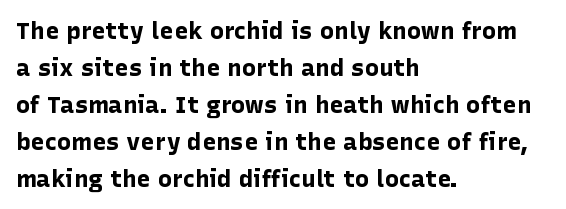
The image shows 24 px bold type, upright; set left-aligned, normal line spacing (1.54x), normal letter spacing, not underlined.
